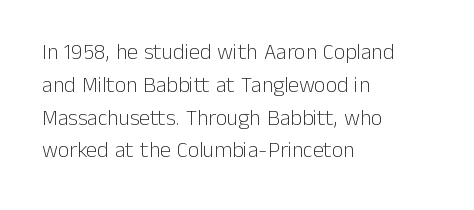
The image shows 22 px text type, upright; set left-aligned, normal line spacing (1.49x), normal letter spacing, not underlined.
